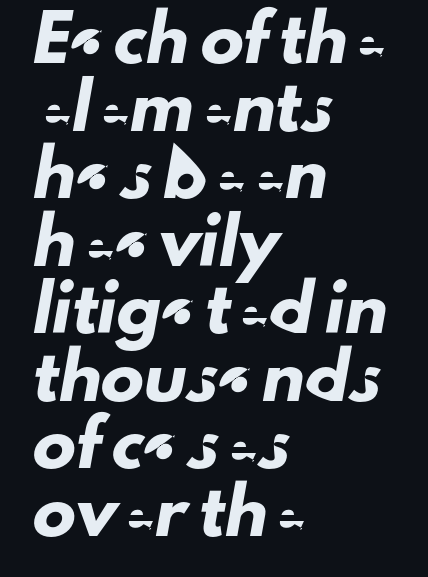
Decoration check: the copy has no underline. The typeface chosen for these lines omits serifs. Here the designer chose a conventional face with non-uniform glyph widths. A student would call this left alignment; a typographer would say flush left, rag right. Between one letter and the next there's only the usual sliver of space.
